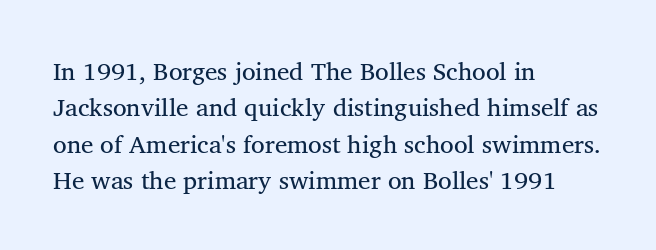
{"italic": "no", "bold": "no", "underline": "no", "align": "left", "line_spacing": "normal", "line_spacing_ratio": 1.46, "letter_spacing": "normal", "letter_spacing_em": 0.0, "glyph_px": 25}
